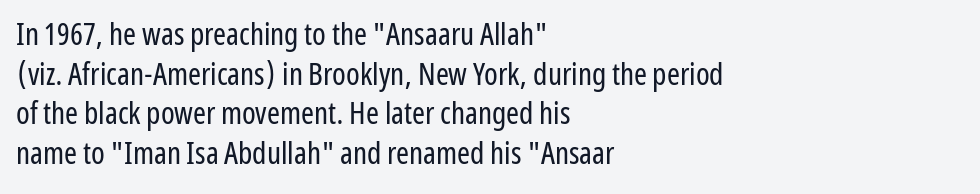
Nobody touched the tracking dial on this one. The rows are spaced the way most documents space them. Unlike a traditional serif, this face leaves its strokes unadorned. Stem width sits at or under what a default text font uses. No italicization has been applied; the sample stays upright. Any mark beneath the type? The region is blank.
